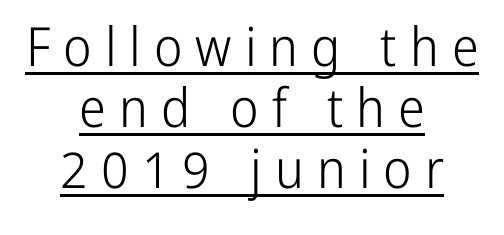
The image shows 54 px light, condensed sans-serif type, upright; set centered, tight line spacing (1.13x), unusually wide letter spacing (+0.24 em), underlined; low stroke contrast and a medium x-height.
